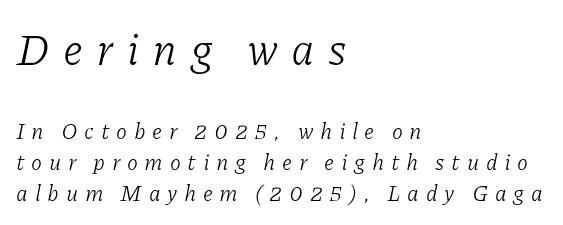
The image shows 44 px light serif type, italic (leaning right); set left-aligned, normal line spacing (1.42x), unusually wide letter spacing (+0.3 em), not underlined; the first (top) block is 2.0x larger; low stroke contrast and a medium x-height.
